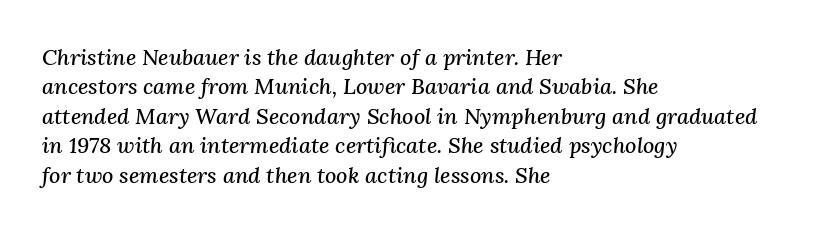
{"italic": "yes", "lean": "right", "slant_degrees": 3, "underline": "no", "align": "left", "line_spacing": "normal", "line_spacing_ratio": 1.34, "letter_spacing": "normal", "letter_spacing_em": 0.0, "glyph_px": 22}
